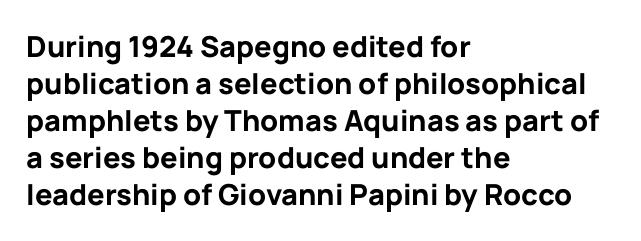
Q: Is the text bold? A: Yes.
Q: Is the text italic (slanted)? A: No, it is upright.
Q: Is the typeface a serif or a sans-serif typeface? A: Sans-serif.
Q: Is the text underlined? A: No.
Q: How is the paragraph aligned? A: Left-aligned.
Q: Is the spacing between letters normal or unusually wide? A: Normal.
Q: Is the spacing between lines tight, normal or loose? A: Normal.
Q: Width (condensed, normal, or wide)? A: Normal.
Q: Stroke contrast? A: Low.
Q: x-height? A: Medium.
Q: Monospaced? A: No.
